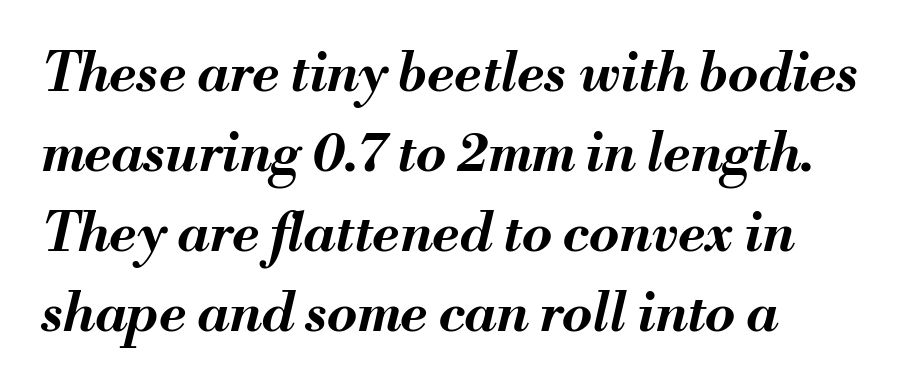
The image shows 54 px bold type, italic (leaning right); set left-aligned, normal line spacing (1.48x), normal letter spacing, not underlined; medium stroke contrast and a small x-height.
